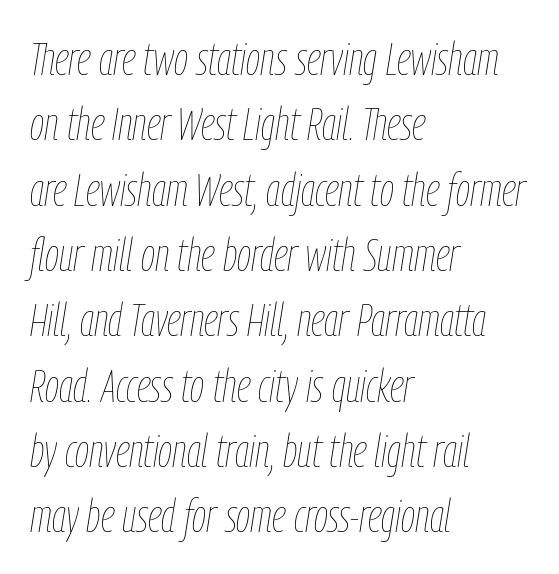
{"italic": "yes", "lean": "right", "slant_degrees": 9, "bold": "no", "weight": "thin", "width": "condensed", "stroke_contrast": "low", "x_height": "medium", "monospaced": "no", "underline": "no", "align": "left", "line_spacing": "normal", "line_spacing_ratio": 1.42, "letter_spacing": "normal", "letter_spacing_em": 0.0, "glyph_px": 46}
